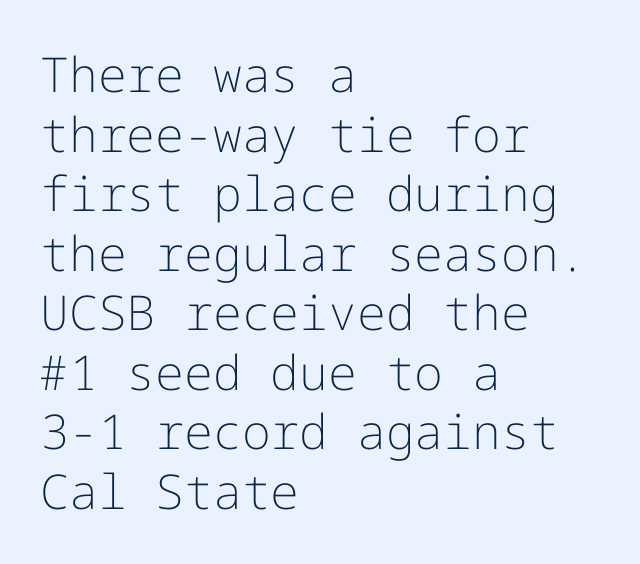
{"serif": "no", "italic": "no", "bold": "no", "weight": "light", "width": "normal", "stroke_contrast": "low", "x_height": "medium", "underline": "no", "align": "left", "line_spacing_ratio": 1.24, "letter_spacing": "normal", "letter_spacing_em": 0.0, "glyph_px": 48}
